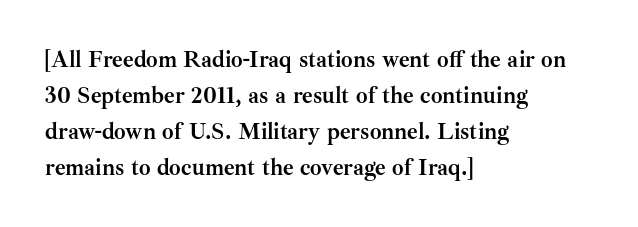
The line-height multiplier appears to be the usual default. Plain, unruled lines of type. The type is set solid horizontally, with unmodified tracking. Horizontal alignment here is leftward, the default for most running prose. Does the weight exceed regular? Yes, all the way to bold.
